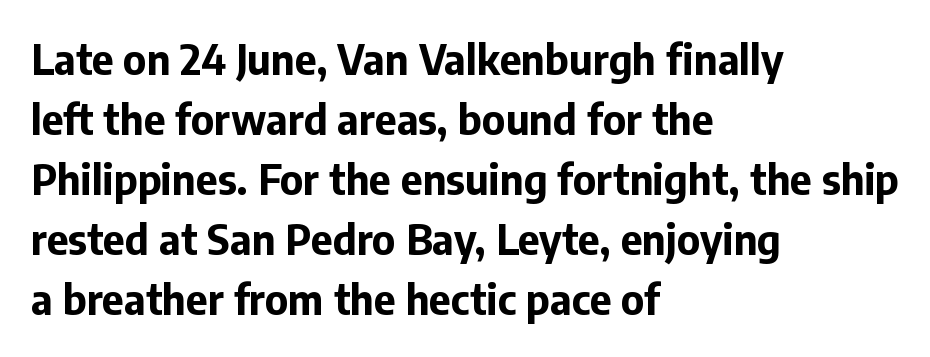
Beneath every word, the page is bare. This sample has the flowing, uneven cadence of proportional lettering. These lines carry a lot of weight — the face is fully bold. Type style note: lacks serifs. Normally led — the rows are evenly, conventionally spaced. Students, note that the glyphs here touch the page at normal intervals.
